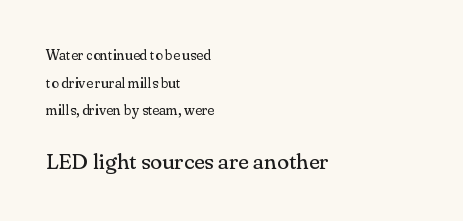
{"italic": "no", "bold": "no", "underline": "no", "align": "left", "line_spacing": "loose", "line_spacing_ratio": 1.98, "letter_spacing": "normal", "letter_spacing_em": 0.0, "larger_block": "second", "size_ratio": 1.57, "glyph_px": 22}
